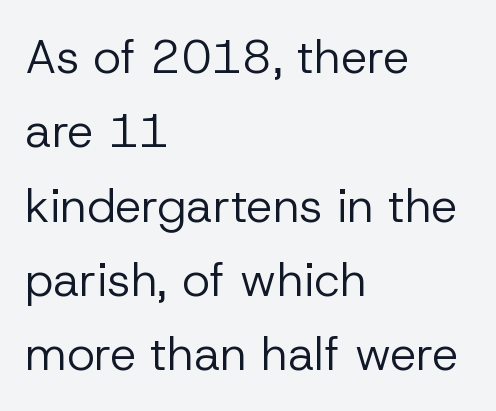
{"serif": "no", "italic": "no", "bold": "no", "weight": "regular", "width": "normal", "stroke_contrast": "low", "x_height": "medium", "monospaced": "no", "underline": "no", "align": "left", "line_spacing": "normal", "line_spacing_ratio": 1.58, "letter_spacing": "normal", "letter_spacing_em": 0.0, "glyph_px": 47}
